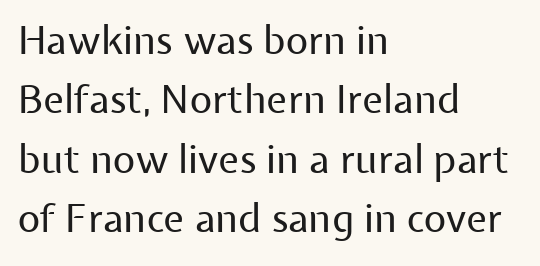
The image shows 39 px regular-weight sans-serif type, upright; set left-aligned, normal line spacing (1.52x), normal letter spacing, not underlined; low stroke contrast and a medium x-height.
